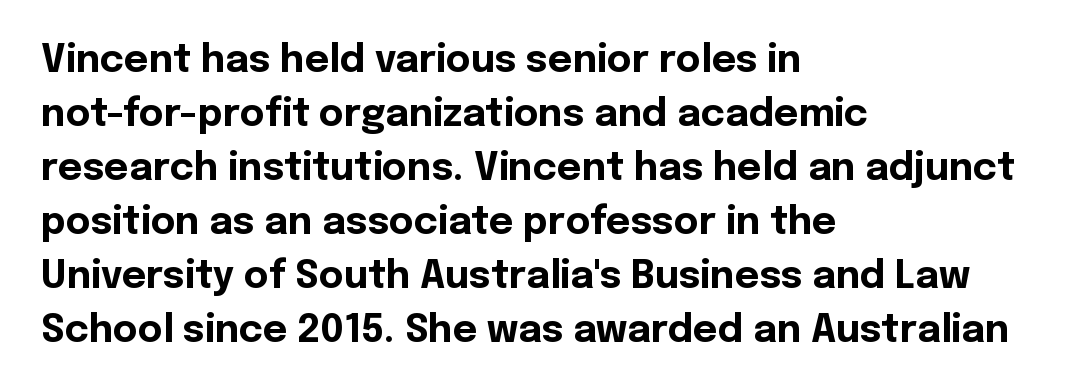
Honestly, the letter spacing is just normal — you wouldn't notice it. In terms of letterform style, serifs are entirely absent. The gap between lines stays unmarked. Is there much room between lines? A standard amount, neither cramped nor airy.
